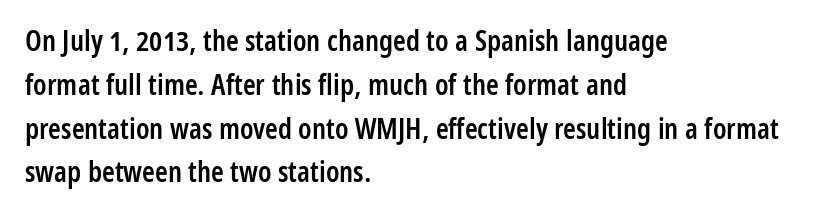
The image shows 29 px semibold, condensed sans-serif type, upright; set left-aligned, normal line spacing (1.51x), normal letter spacing, not underlined; low stroke contrast and a medium x-height.
